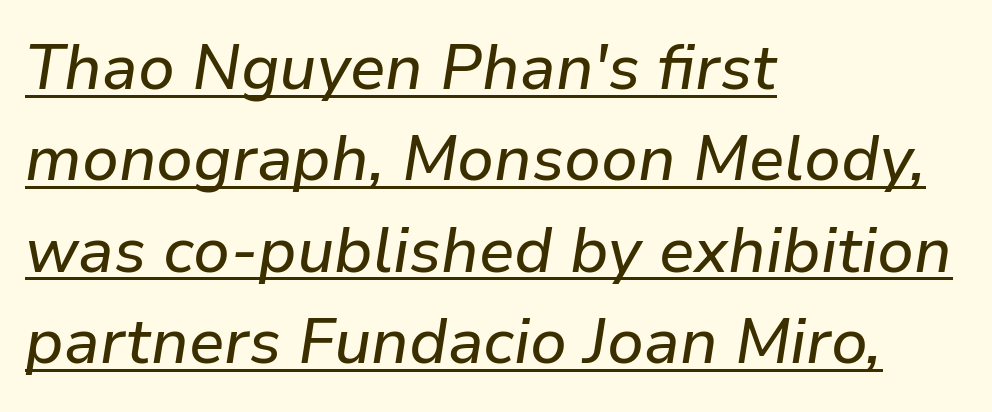
Q: Is the text italic (slanted)? A: Yes, it leans right by about 9 degrees.
Q: Is the text underlined? A: Yes.
Q: How is the paragraph aligned? A: Left-aligned.
Q: Is the spacing between letters normal or unusually wide? A: Normal.
Q: Is the spacing between lines tight, normal or loose? A: Normal.
Q: Width (condensed, normal, or wide)? A: Normal.
Q: Stroke contrast? A: Low.
Q: x-height? A: Medium.
Q: Monospaced? A: No.
